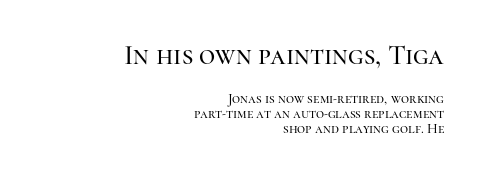
{"serif": "yes", "italic": "no", "width": "normal", "stroke_contrast": "high", "x_height": "medium", "monospaced": "no", "underline": "no", "align": "right", "line_spacing": "tight", "line_spacing_ratio": 1.07, "letter_spacing": "normal", "letter_spacing_em": 0.0, "larger_block": "first", "size_ratio": 2.0, "glyph_px": 28}
